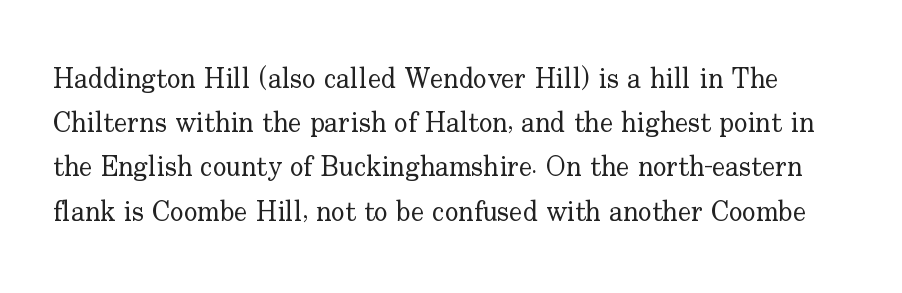
The image shows 28 px regular-weight serif type, upright; set normal line spacing (1.58x), normal letter spacing, not underlined; low stroke contrast and a small x-height.
